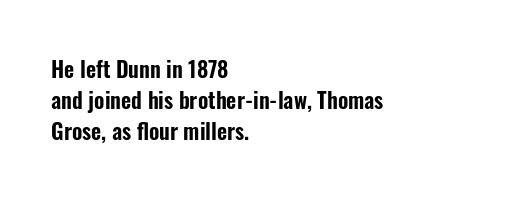
{"italic": "no", "underline": "no", "align": "left", "line_spacing": "normal", "line_spacing_ratio": 1.4, "letter_spacing": "normal", "letter_spacing_em": 0.0, "glyph_px": 22}
